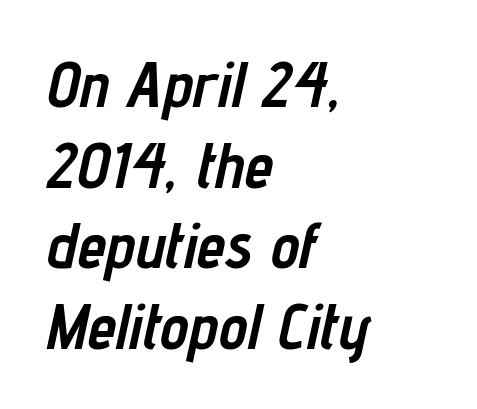
Notice how the stems are inclined rather than vertical — that's the hallmark of italics. Nothing unusual about the tracking: characters are spaced as the font intends. Proportional: the letters do not fall into vertical columns. Underline: absent. Short and long lines alike share a common starting point at left. Does the weight exceed regular? Yes, all the way to bold.
